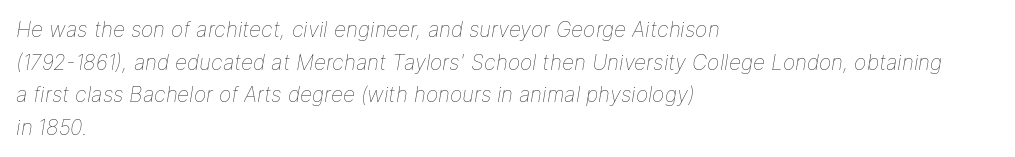
The image shows 21 px text type, italic (leaning right); set left-aligned, normal line spacing (1.55x), normal letter spacing, not underlined.
